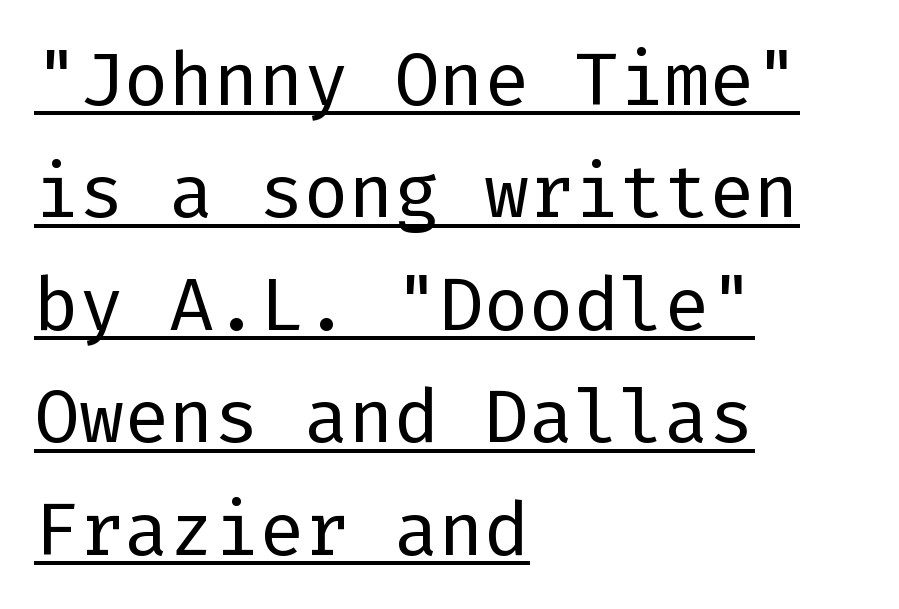
{"serif": "no", "italic": "no", "bold": "no", "weight": "regular", "width": "normal", "stroke_contrast": "low", "x_height": "medium", "underline": "yes", "align": "left", "line_spacing": "normal", "line_spacing_ratio": 1.5, "letter_spacing": "normal", "letter_spacing_em": 0.0, "glyph_px": 75}
